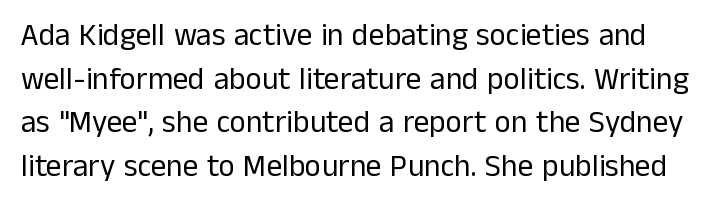
{"serif": "no", "italic": "no", "bold": "no", "weight": "regular", "width": "normal", "stroke_contrast": "low", "x_height": "medium", "monospaced": "no", "underline": "no", "line_spacing": "normal", "line_spacing_ratio": 1.41, "letter_spacing": "normal", "letter_spacing_em": 0.0, "glyph_px": 31}
